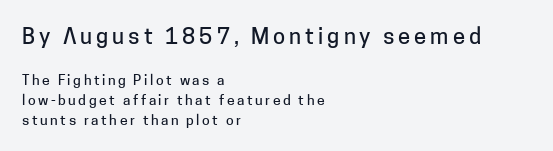
Normally led — the rows are evenly, conventionally spaced. The lines in this sample share a left origin and differ only in where they stop. Is there any slant? The stems are plumb. The strip under each line holds only bare page.
